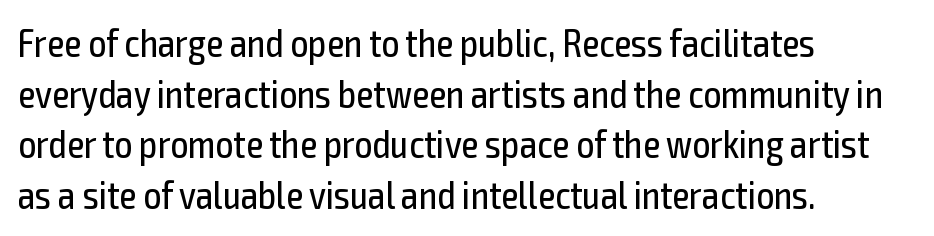
The image shows 39 px regular-weight, condensed sans-serif type, upright; set left-aligned, normal line spacing (1.3x), normal letter spacing, not underlined; a medium x-height.
